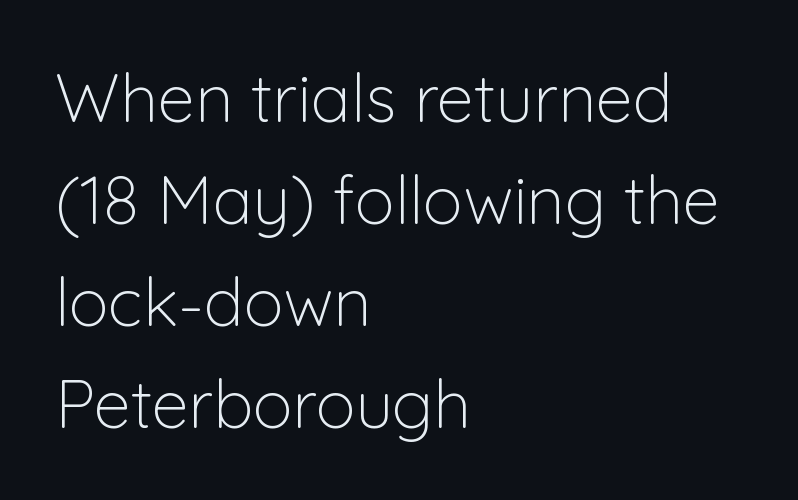
Q: Is the text bold? A: No.
Q: Is the text italic (slanted)? A: No, it is upright.
Q: Is the typeface a serif or a sans-serif typeface? A: Sans-serif.
Q: Is the text underlined? A: No.
Q: How is the paragraph aligned? A: Left-aligned.
Q: Is the spacing between letters normal or unusually wide? A: Normal.
Q: Is the spacing between lines tight, normal or loose? A: Normal.
Q: Width (condensed, normal, or wide)? A: Normal.
Q: Stroke contrast? A: Low.
Q: x-height? A: Medium.
Q: Monospaced? A: No.
